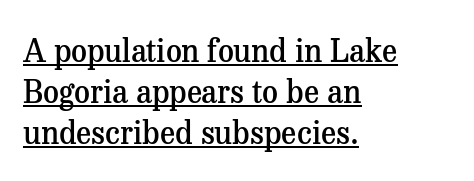
How heavy is the stroke? Medium-heavy — a semibold, shy of bold. Note the varied advance widths — an 'i' is clearly narrower than an 'm'. Honestly, the row spacing looks completely unremarkable. Underlined type. Do the letters lean? They stand straight.
